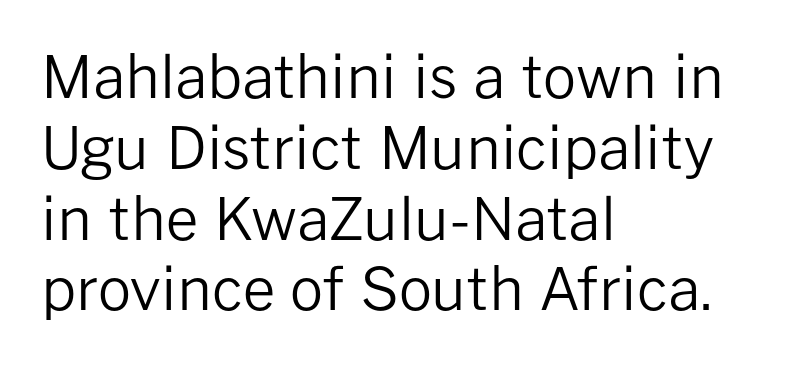
Q: Is the text bold? A: No.
Q: Is the text italic (slanted)? A: No, it is upright.
Q: Is the typeface a serif or a sans-serif typeface? A: Sans-serif.
Q: Is the text underlined? A: No.
Q: How is the paragraph aligned? A: Left-aligned.
Q: Is the spacing between letters normal or unusually wide? A: Normal.
Q: Width (condensed, normal, or wide)? A: Normal.
Q: Stroke contrast? A: Low.
Q: x-height? A: Medium.
Q: Monospaced? A: No.
